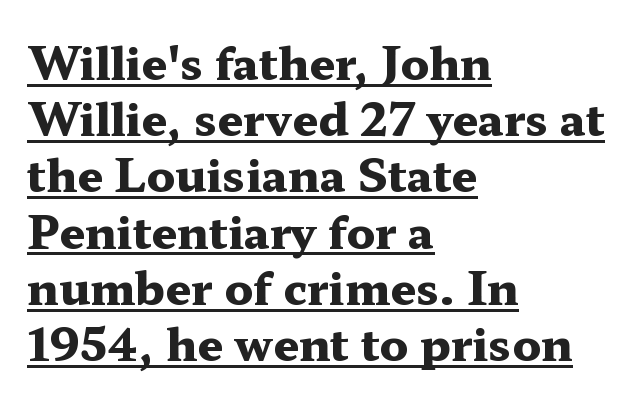
Q: Is the text bold? A: Yes.
Q: Is the text italic (slanted)? A: No, it is upright.
Q: Is the typeface a serif or a sans-serif typeface? A: Serif.
Q: Is the text underlined? A: Yes.
Q: How is the paragraph aligned? A: Left-aligned.
Q: Is the spacing between letters normal or unusually wide? A: Normal.
Q: Is the spacing between lines tight, normal or loose? A: Normal.
Q: Width (condensed, normal, or wide)? A: Wide.
Q: Stroke contrast? A: Medium.
Q: x-height? A: Medium.
Q: Monospaced? A: No.
